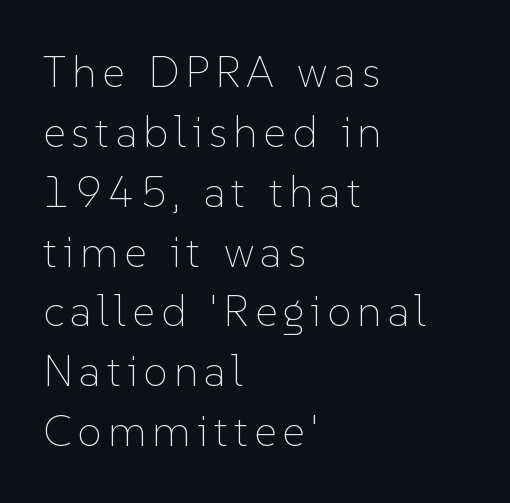
Vertically, the passage feels balanced, rows spaced as you'd expect. The passage shown is not underscored anywhere. These lines were composed using upright roman letters. Note the varied advance widths — an 'i' is clearly narrower than an 'm'. These lines stack with their left ends in a neat column. Is the type heavy? It reads as light-to-regular instead.
